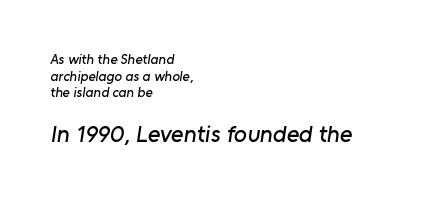
One-word summary of the alignment: left. Nothing unusual about the tracking: characters are spaced as the font intends. The foot of each line stays bare and open. Which chunk is bigger? The second one — the bottom block dwarfs the top.
